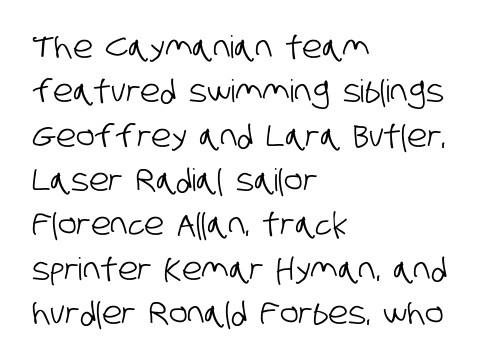
{"serif": "no", "width": "condensed", "stroke_contrast": "low", "x_height": "large", "monospaced": "no", "underline": "no", "align": "left", "line_spacing": "normal", "line_spacing_ratio": 1.43, "letter_spacing": "normal", "letter_spacing_em": 0.0, "glyph_px": 31}
